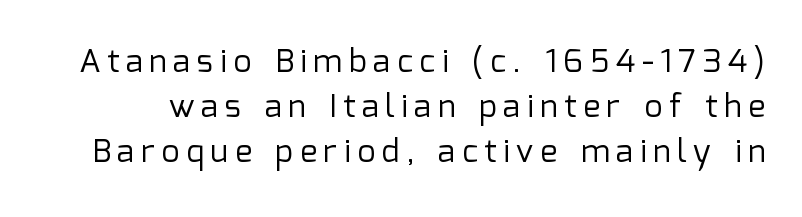
Q: Is the text bold? A: No.
Q: Is the text italic (slanted)? A: No, it is upright.
Q: Is the typeface a serif or a sans-serif typeface? A: Sans-serif.
Q: Is the text underlined? A: No.
Q: Is the spacing between letters normal or unusually wide? A: Unusually wide.
Q: Is the spacing between lines tight, normal or loose? A: Normal.
Q: Width (condensed, normal, or wide)? A: Normal.
Q: Stroke contrast? A: Low.
Q: x-height? A: Medium.
Q: Monospaced? A: No.
